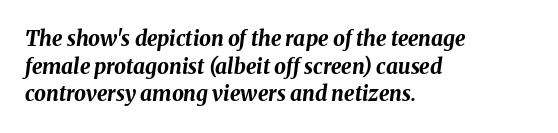
Lines of text with bare space underneath. Look at the stroke-to-counter ratio: heavy, a bold. Characters follow at the spacing the type designer built in. Regular leading.
